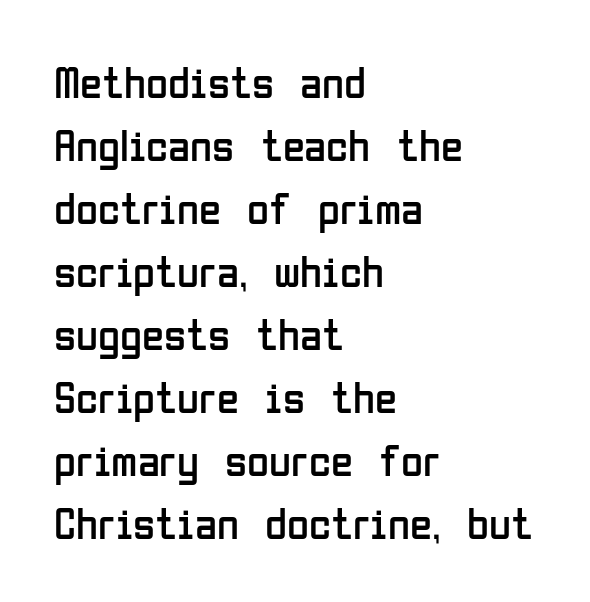
Typographically, this falls in the sans-serif category. Each letter keeps its own natural width here, so spacing adapts to shape. No extra tracking has been applied to these lines. Evenly set lines give the paragraph a standard silhouette. Descender tails drop into unmarked territory.
